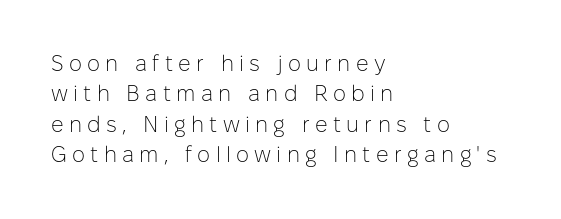
{"italic": "no", "bold": "no", "underline": "no", "align": "left", "line_spacing": "normal", "line_spacing_ratio": 1.38, "letter_spacing": "wide", "letter_spacing_em": 0.24, "glyph_px": 22}
